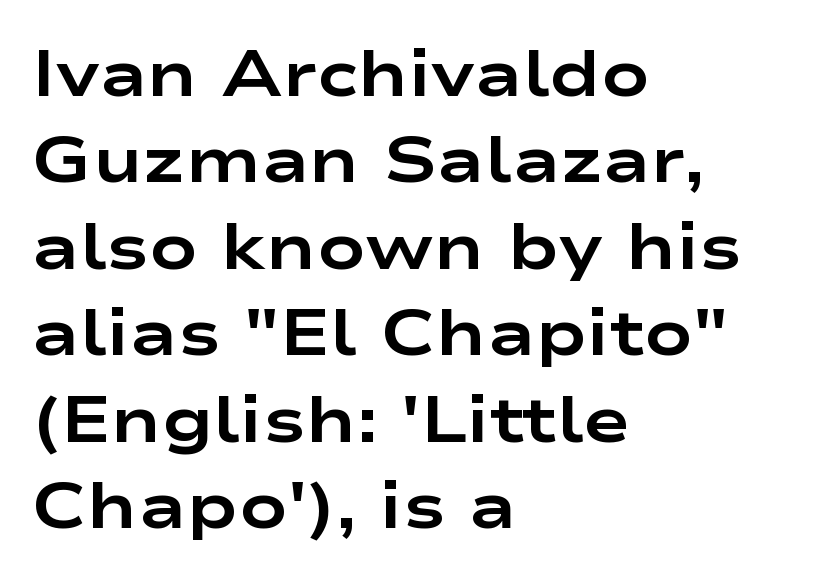
The image shows 64 px bold, wide sans-serif type, upright; set left-aligned, normal line spacing (1.35x), normal letter spacing, not underlined; low stroke contrast and a medium x-height.
